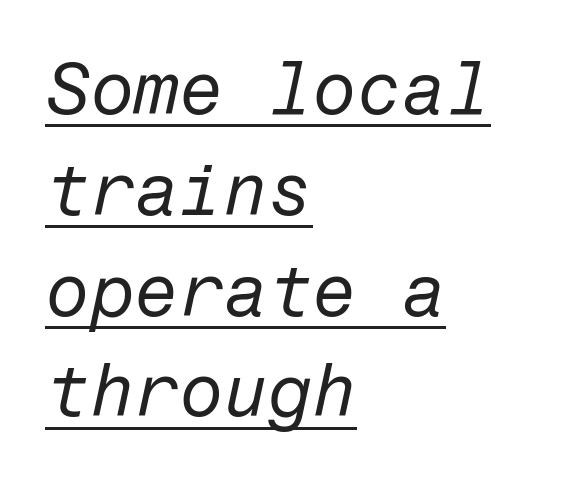
The image shows 72 px regular-weight type, italic (leaning right); set left-aligned, normal line spacing (1.4x), normal letter spacing, underlined; low stroke contrast and a medium x-height.
